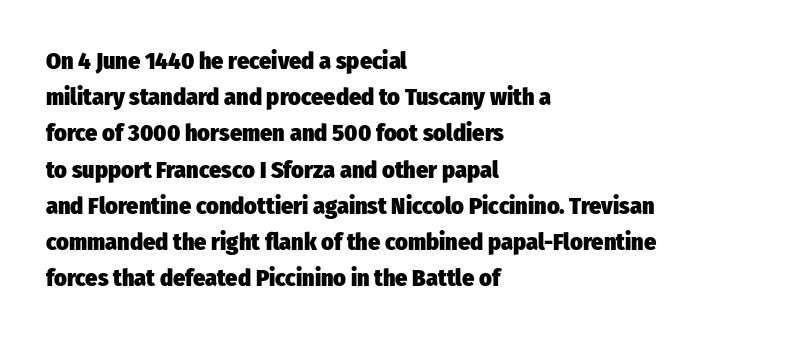
Q: Is the text bold? A: Yes.
Q: Is the text italic (slanted)? A: No, it is upright.
Q: Is the text underlined? A: No.
Q: How is the paragraph aligned? A: Left-aligned.
Q: Is the spacing between letters normal or unusually wide? A: Normal.
Q: Is the spacing between lines tight, normal or loose? A: Normal.
